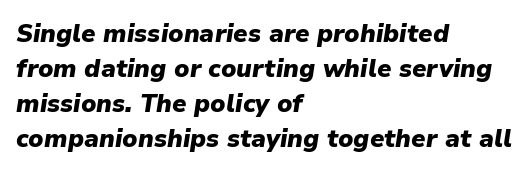
The image shows 25 px bold type, italic (leaning right); set left-aligned, normal line spacing (1.4x), normal letter spacing, not underlined.
